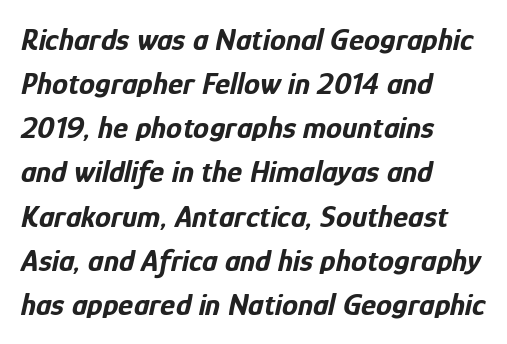
The image shows 32 px bold, condensed type, italic (leaning right); set left-aligned, normal line spacing (1.38x), normal letter spacing, not underlined; low stroke contrast and a medium x-height.
